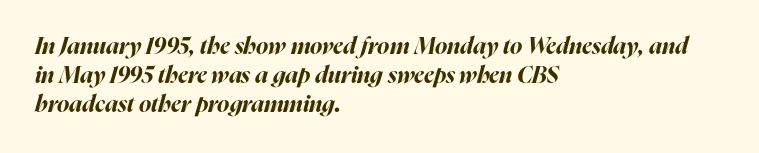
The image shows 23 px bold type, italic (leaning right); set left-aligned, normal line spacing (1.27x), normal letter spacing, not underlined.
